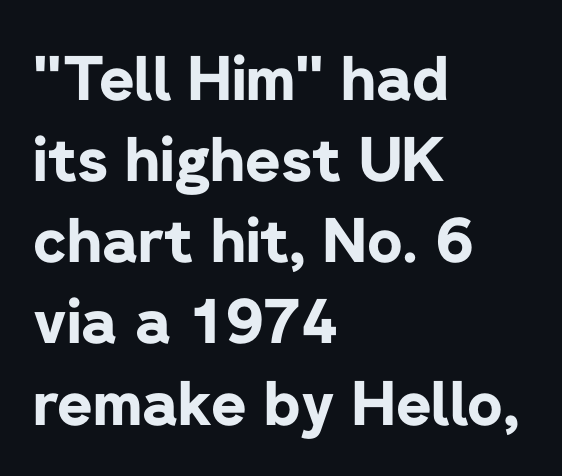
{"serif": "no", "italic": "no", "bold": "yes", "weight": "bold", "width": "normal", "stroke_contrast": "low", "x_height": "medium", "monospaced": "no", "underline": "no", "align": "left", "line_spacing": "normal", "line_spacing_ratio": 1.33, "letter_spacing": "normal", "letter_spacing_em": 0.0, "glyph_px": 61}
